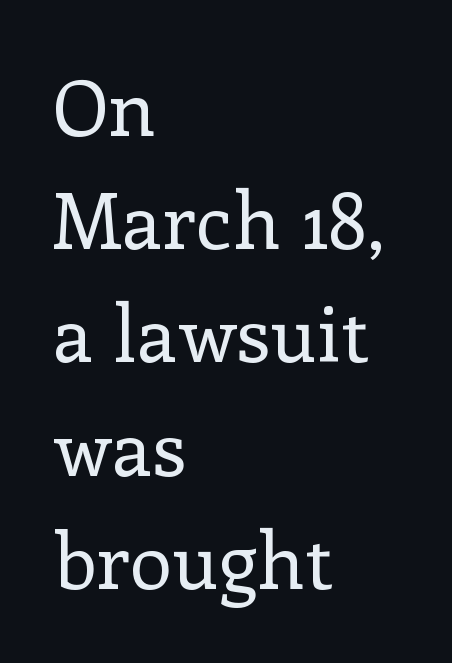
The image shows 77 px regular-weight serif type, upright; set left-aligned, normal line spacing (1.47x), normal letter spacing, not underlined; low stroke contrast and a medium x-height.
